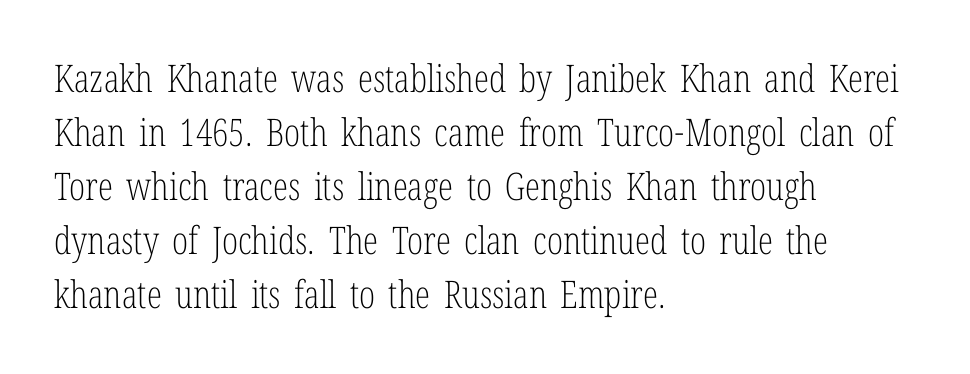
Summary of vertical rhythm: regular, with standard interline spacing. No heavy texture on the line: the type isn't bold. You could not count columns in this text — the font is proportionally spaced. You can tell from the footed stems that serif type was used.
